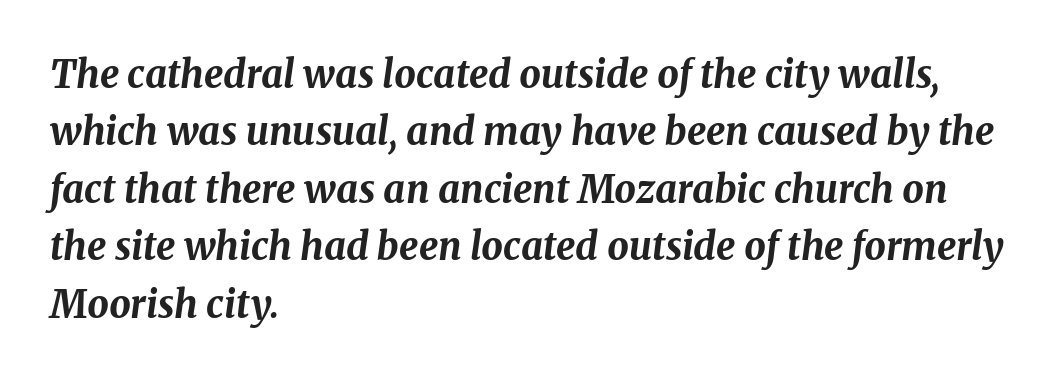
Q: Is the text bold? A: Yes.
Q: Is the text italic (slanted)? A: Yes, it leans right by about 8 degrees.
Q: Is the text underlined? A: No.
Q: How is the paragraph aligned? A: Left-aligned.
Q: Is the spacing between letters normal or unusually wide? A: Normal.
Q: Is the spacing between lines tight, normal or loose? A: Normal.
Q: Width (condensed, normal, or wide)? A: Normal.
Q: Stroke contrast? A: Medium.
Q: x-height? A: Medium.
Q: Monospaced? A: No.
